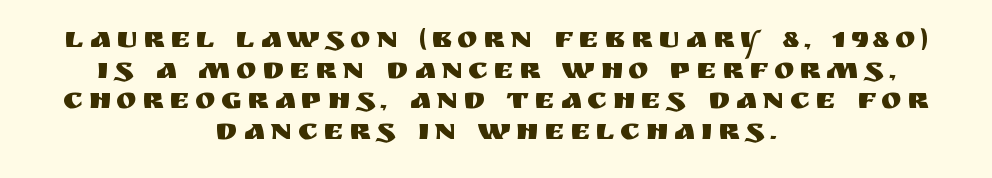
Q: Is the text italic (slanted)? A: No, it is upright.
Q: Is the typeface a serif or a sans-serif typeface? A: Sans-serif.
Q: Is the text underlined? A: No.
Q: How is the paragraph aligned? A: Centered.
Q: Is the spacing between lines tight, normal or loose? A: Tight.
Q: Width (condensed, normal, or wide)? A: Normal.
Q: Stroke contrast? A: Medium.
Q: x-height? A: Large.
Q: Monospaced? A: No.
